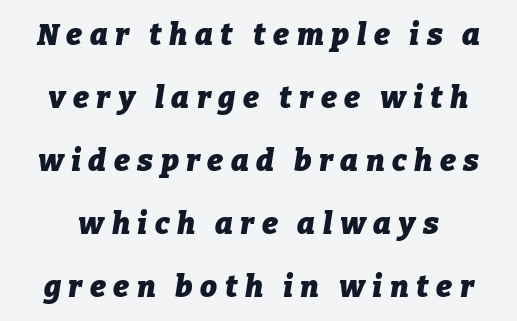
Q: Is the text bold? A: Yes.
Q: Is the text italic (slanted)? A: Yes, it leans right by about 9 degrees.
Q: Is the text underlined? A: No.
Q: Is the spacing between letters normal or unusually wide? A: Unusually wide.
Q: Is the spacing between lines tight, normal or loose? A: Loose.
Q: Width (condensed, normal, or wide)? A: Normal.
Q: Stroke contrast? A: Low.
Q: x-height? A: Medium.
Q: Monospaced? A: No.
